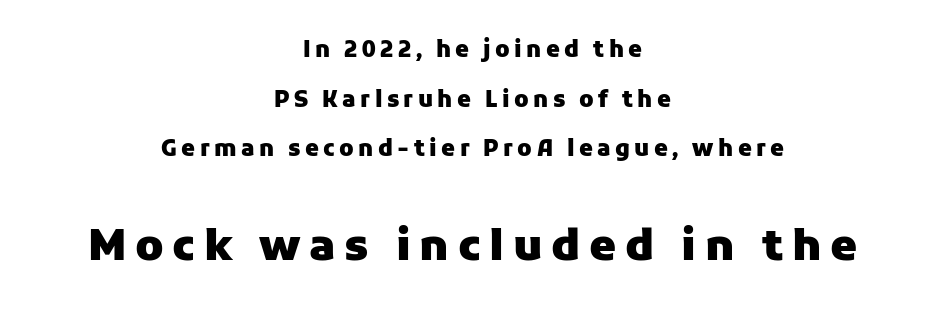
Q: Is the text bold? A: Yes.
Q: Is the text italic (slanted)? A: No, it is upright.
Q: Is the typeface a serif or a sans-serif typeface? A: Sans-serif.
Q: Is the text underlined? A: No.
Q: How is the paragraph aligned? A: Centered.
Q: Is the spacing between letters normal or unusually wide? A: Unusually wide.
Q: Is the spacing between lines tight, normal or loose? A: Loose.
Q: Which block of text is set in a larger size, the first (top) or the second (bottom)? A: The second (bottom) one.
Q: Width (condensed, normal, or wide)? A: Normal.
Q: Stroke contrast? A: Low.
Q: x-height? A: Medium.
Q: Monospaced? A: No.
